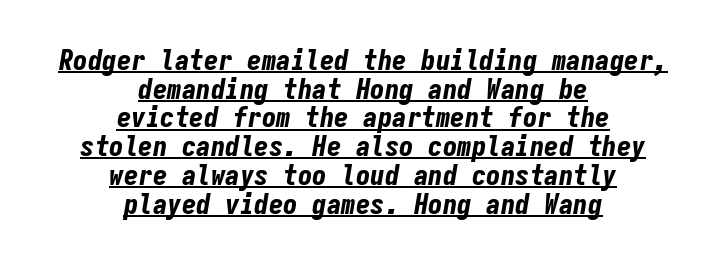
{"italic": "yes", "lean": "right", "slant_degrees": 9, "bold": "yes", "weight": "bold", "width": "condensed", "stroke_contrast": "low", "x_height": "medium", "monospaced": "yes", "underline": "yes", "align": "center", "line_spacing": "tight", "line_spacing_ratio": 0.99, "letter_spacing": "normal", "letter_spacing_em": 0.0, "glyph_px": 29}
